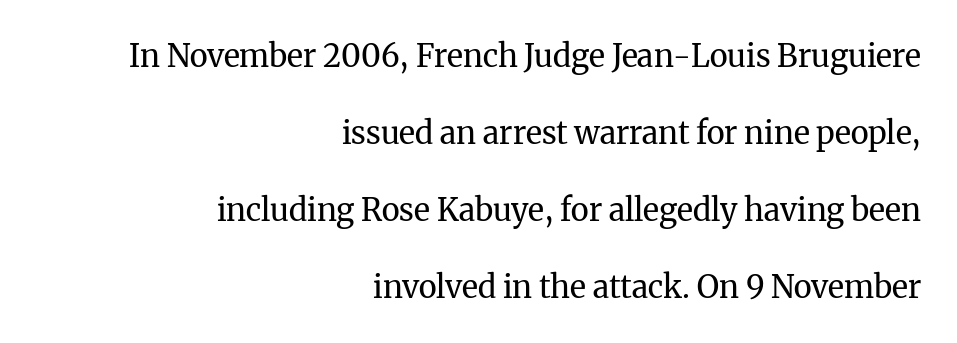
The image shows 31 px regular-weight serif type, upright; set right-aligned, loose line spacing (2.48x), normal letter spacing, not underlined; medium stroke contrast and a medium x-height.
